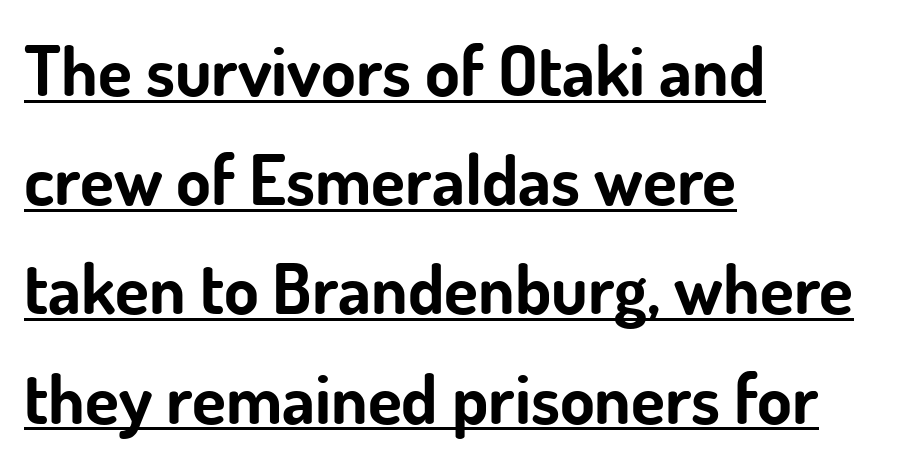
{"serif": "no", "italic": "no", "bold": "yes", "weight": "bold", "width": "normal", "stroke_contrast": "low", "x_height": "small", "monospaced": "no", "underline": "yes", "align": "left", "line_spacing": "normal", "line_spacing_ratio": 1.56, "letter_spacing": "normal", "letter_spacing_em": 0.0, "glyph_px": 70}
